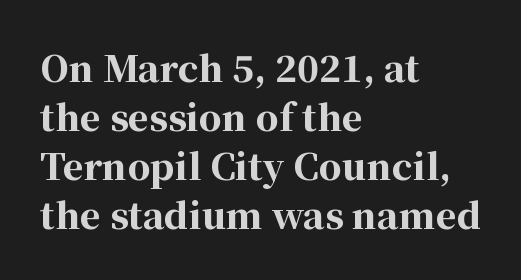
Q: Is the text bold? A: Yes.
Q: Is the text italic (slanted)? A: No, it is upright.
Q: Is the typeface a serif or a sans-serif typeface? A: Serif.
Q: Is the text underlined? A: No.
Q: How is the paragraph aligned? A: Left-aligned.
Q: Is the spacing between letters normal or unusually wide? A: Normal.
Q: Is the spacing between lines tight, normal or loose? A: Normal.
Q: Width (condensed, normal, or wide)? A: Normal.
Q: Stroke contrast? A: High.
Q: x-height? A: Medium.
Q: Monospaced? A: No.
